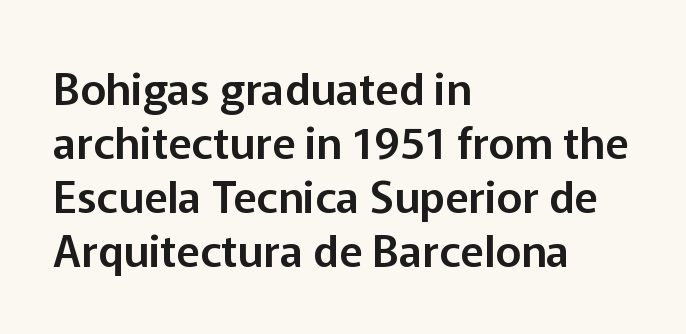
The image shows 44 px sans-serif type, upright; set left-aligned, line spacing 1.23x, normal letter spacing, not underlined; low stroke contrast and a medium x-height.
